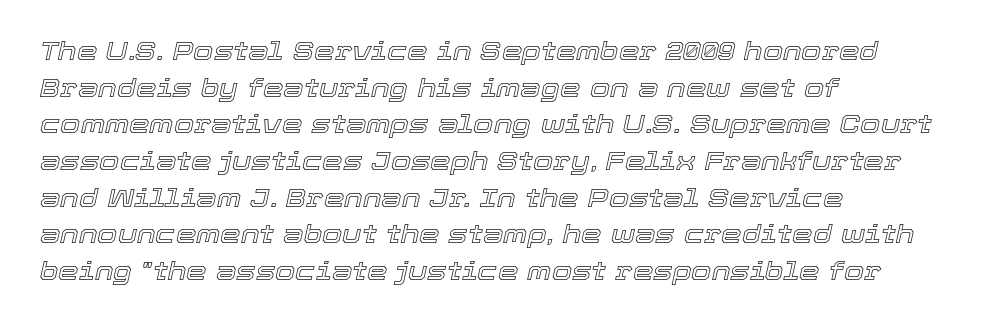
Compared with typical body copy, the letter spacing here is the same. Rows of type keep a routine distance in the vertical direction. Yep, that's italic — everything's leaning. These lines stack with their left ends in a neat column. Just letters on the line, the space beneath them empty.
